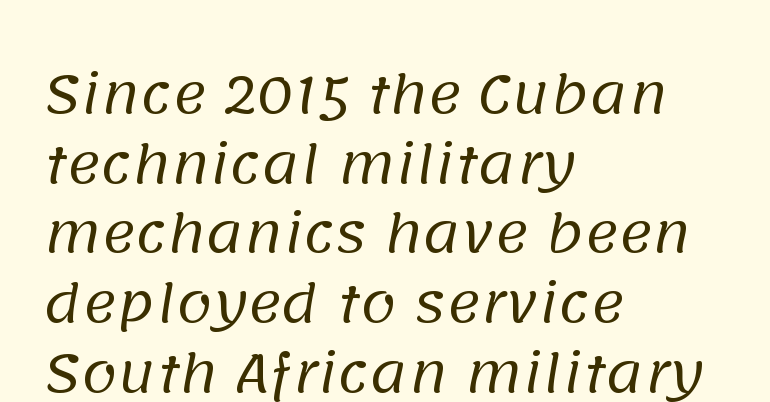
Q: Is the text bold? A: No.
Q: Is the typeface a serif or a sans-serif typeface? A: Sans-serif.
Q: Is the text underlined? A: No.
Q: How is the paragraph aligned? A: Left-aligned.
Q: Is the spacing between letters normal or unusually wide? A: Normal.
Q: Is the spacing between lines tight, normal or loose? A: Normal.
Q: Width (condensed, normal, or wide)? A: Normal.
Q: Stroke contrast? A: Low.
Q: x-height? A: Large.
Q: Monospaced? A: No.
